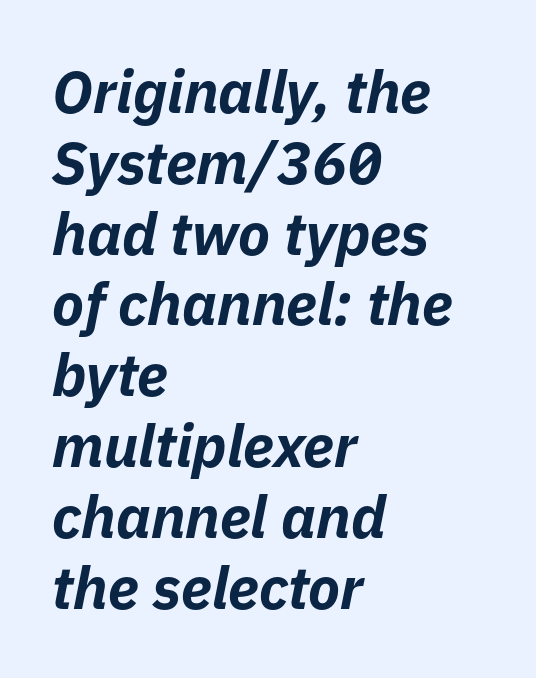
Q: Is the text bold? A: Yes.
Q: Is the text italic (slanted)? A: Yes, it leans right by about 11 degrees.
Q: Is the text underlined? A: No.
Q: How is the paragraph aligned? A: Left-aligned.
Q: Is the spacing between letters normal or unusually wide? A: Normal.
Q: Width (condensed, normal, or wide)? A: Normal.
Q: Stroke contrast? A: Low.
Q: x-height? A: Medium.
Q: Monospaced? A: No.
